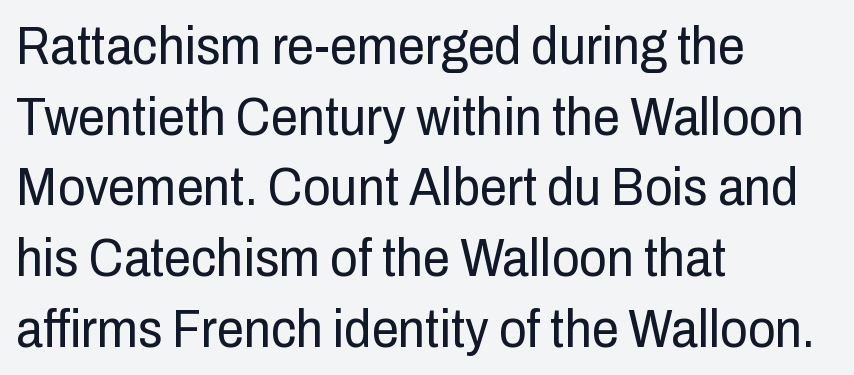
The image shows 54 px regular-weight, condensed sans-serif type, upright; set left-aligned, normal line spacing (1.31x), normal letter spacing, not underlined; low stroke contrast and a medium x-height.
